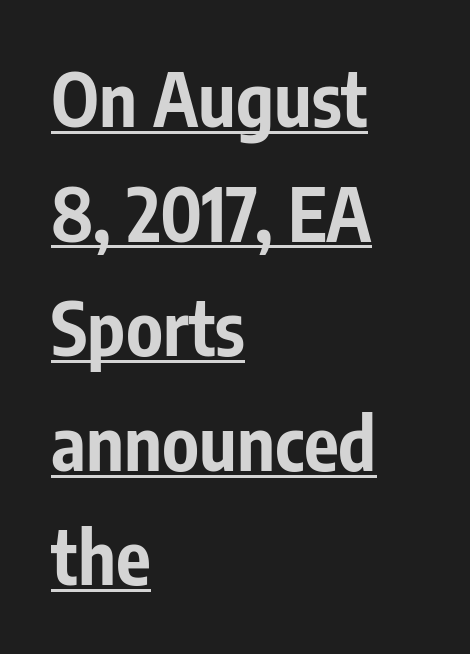
The image shows 73 px bold, condensed sans-serif type, upright; set left-aligned, normal line spacing (1.57x), normal letter spacing, underlined; low stroke contrast and a medium x-height.
